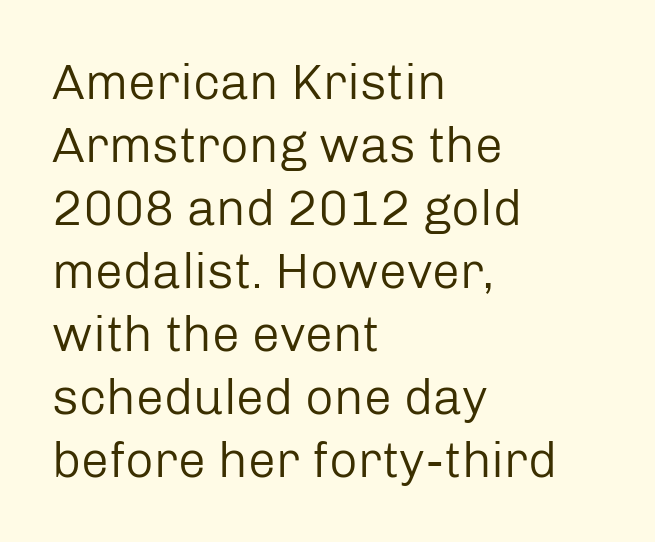
{"serif": "no", "italic": "no", "bold": "no", "weight": "regular", "width": "normal", "stroke_contrast": "low", "x_height": "medium", "monospaced": "no", "underline": "no", "align": "left", "line_spacing": "normal", "line_spacing_ratio": 1.26, "letter_spacing": "normal", "letter_spacing_em": 0.0, "glyph_px": 50}
